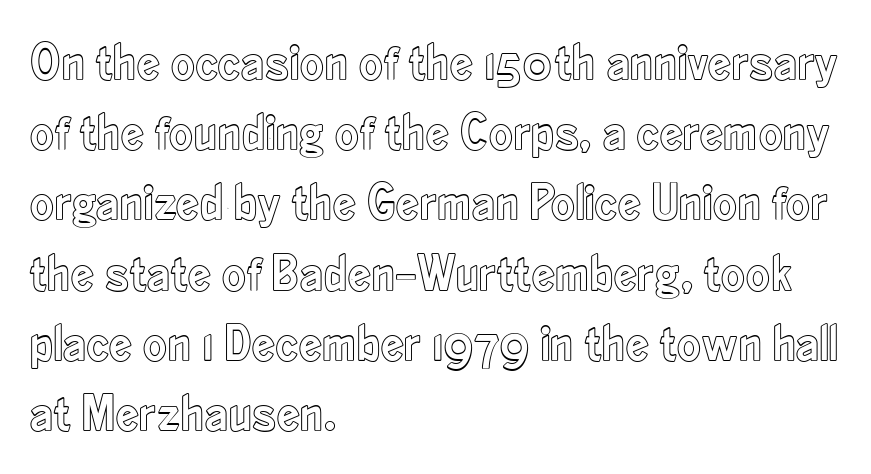
{"italic": "no", "width": "condensed", "x_height": "small", "monospaced": "no", "underline": "no", "align": "left", "line_spacing": "normal", "line_spacing_ratio": 1.35, "letter_spacing": "normal", "letter_spacing_em": 0.0, "glyph_px": 52}
